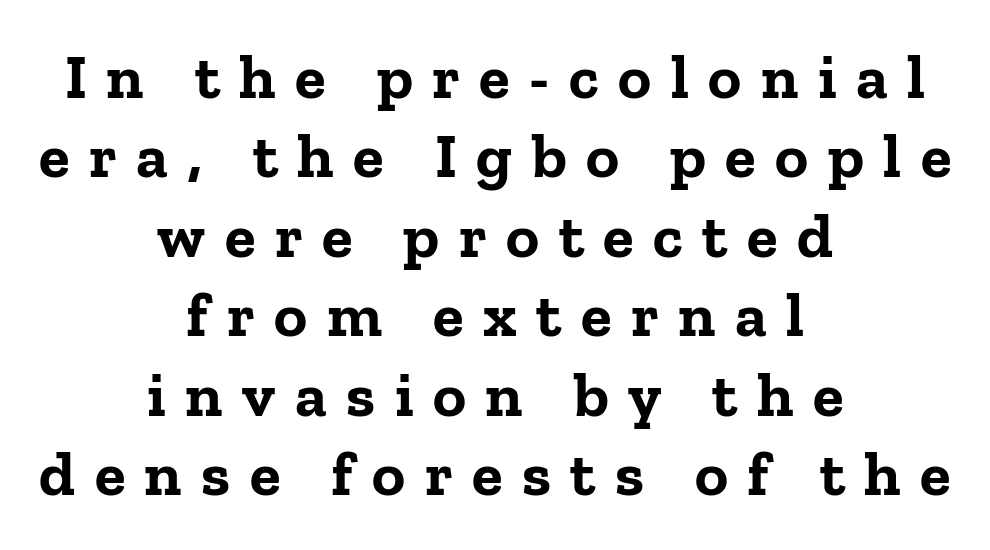
Q: Is the text bold? A: Yes.
Q: Is the text italic (slanted)? A: No, it is upright.
Q: Is the typeface a serif or a sans-serif typeface? A: Serif.
Q: Is the text underlined? A: No.
Q: How is the paragraph aligned? A: Centered.
Q: Is the spacing between letters normal or unusually wide? A: Unusually wide.
Q: Is the spacing between lines tight, normal or loose? A: Normal.
Q: Width (condensed, normal, or wide)? A: Normal.
Q: Stroke contrast? A: Low.
Q: x-height? A: Medium.
Q: Monospaced? A: No.
